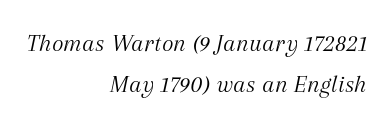
Q: Is the text bold? A: No.
Q: Is the text italic (slanted)? A: Yes, it leans right by about 12 degrees.
Q: Is the text underlined? A: No.
Q: How is the paragraph aligned? A: Right-aligned.
Q: Is the spacing between letters normal or unusually wide? A: Normal.
Q: Is the spacing between lines tight, normal or loose? A: Normal.
